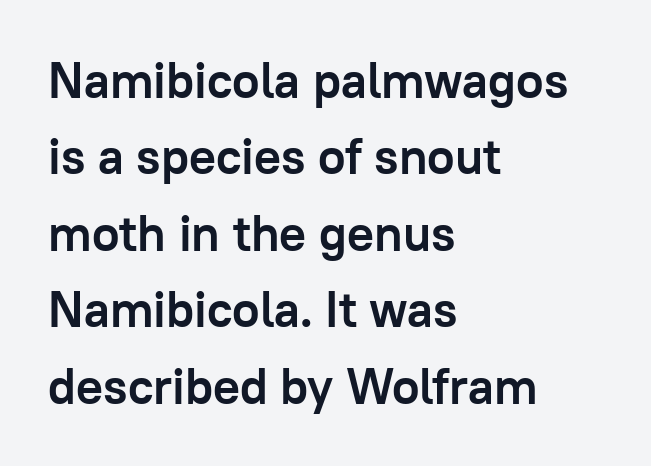
Posture: straight, roman, zero tilt. Summary of vertical rhythm: regular, with standard interline spacing. The face used here is proportionally spaced, like ordinary book or web type. Does the type have serifs? No, each stem ends abruptly. Notice how thick the strokes are: this is what a full bold looks like.
